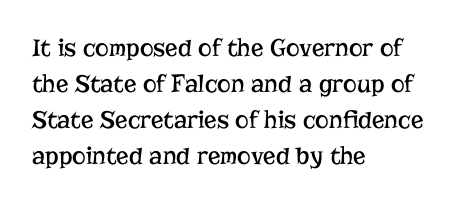
{"italic": "no", "bold": "no", "underline": "no", "align": "left", "line_spacing": "normal", "line_spacing_ratio": 1.39, "letter_spacing": "normal", "letter_spacing_em": 0.0, "glyph_px": 26}
